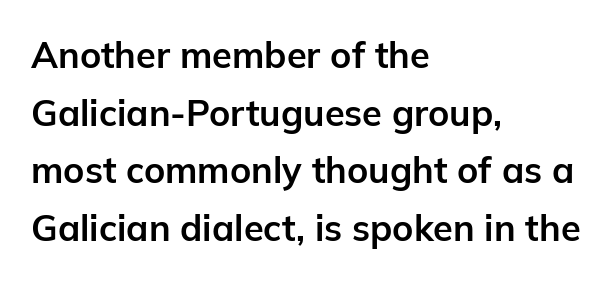
{"serif": "no", "italic": "no", "bold": "yes", "weight": "bold", "width": "normal", "stroke_contrast": "low", "x_height": "medium", "monospaced": "no", "underline": "no", "align": "left", "line_spacing": "normal", "line_spacing_ratio": 1.6, "letter_spacing": "normal", "letter_spacing_em": 0.0, "glyph_px": 36}
